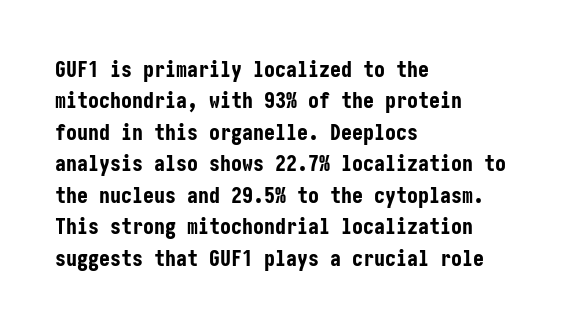
The image shows 22 px bold type, upright; set left-aligned, normal line spacing (1.43x), normal letter spacing, not underlined.
